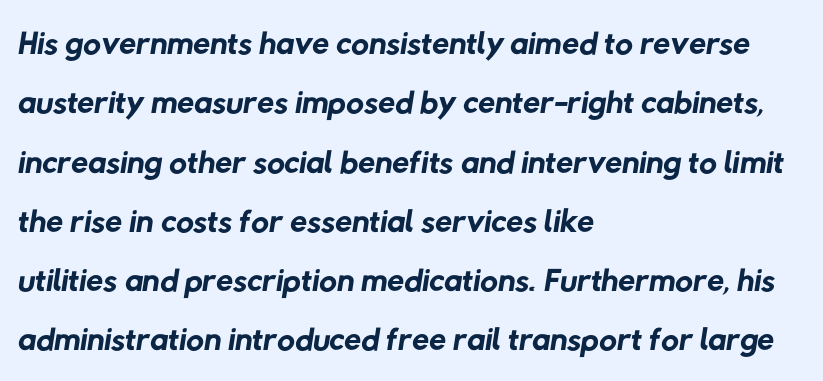
The image shows 49 px regular-weight sans-serif type; set left-aligned, line spacing 1.21x, normal letter spacing, not underlined; low stroke contrast and a medium x-height.
